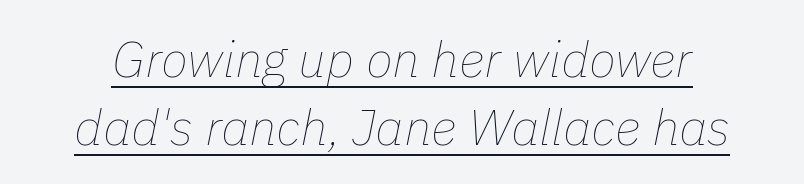
{"italic": "yes", "lean": "right", "slant_degrees": 11, "bold": "no", "weight": "thin", "width": "normal", "stroke_contrast": "low", "x_height": "medium", "monospaced": "no", "underline": "yes", "line_spacing": "normal", "line_spacing_ratio": 1.36, "letter_spacing": "normal", "letter_spacing_em": 0.0, "glyph_px": 50}
